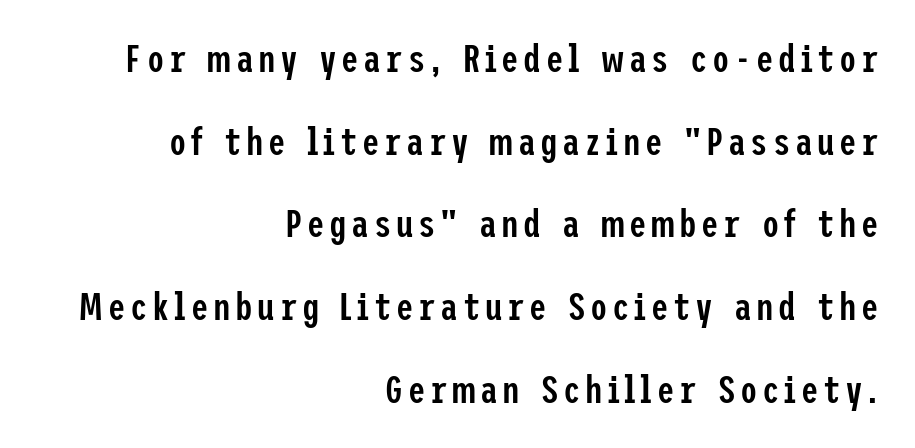
Check where the strokes stop: nothing finishes them off — pure sans. Each row of text sits above clean, open space. The type sits square on the baseline with zero lean. The paragraph shown leans on its right margin. Does the weight exceed regular? Yes, but only to semibold. A great deal of white space separates one row of letters from the next.
